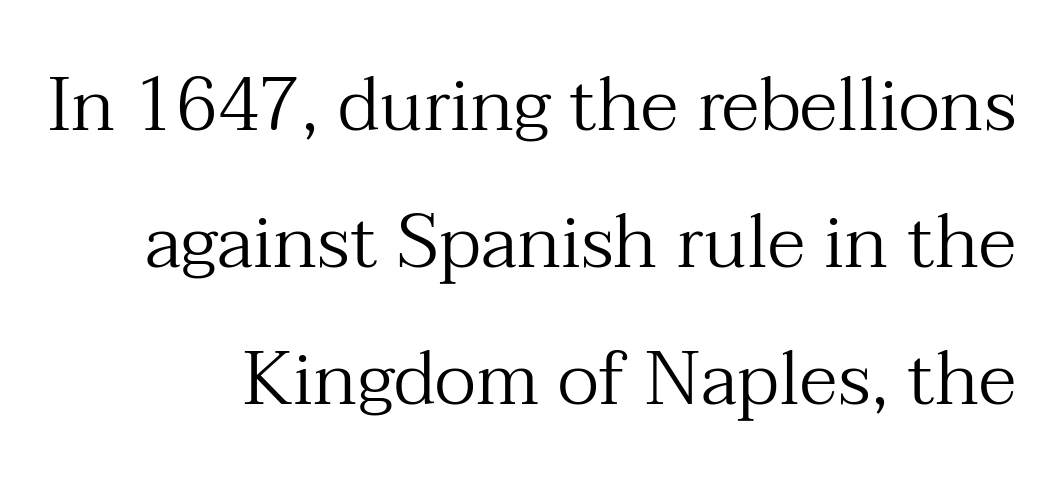
Q: Is the text bold? A: No.
Q: Is the text italic (slanted)? A: No, it is upright.
Q: Is the typeface a serif or a sans-serif typeface? A: Serif.
Q: Is the text underlined? A: No.
Q: How is the paragraph aligned? A: Right-aligned.
Q: Is the spacing between letters normal or unusually wide? A: Normal.
Q: Width (condensed, normal, or wide)? A: Normal.
Q: Stroke contrast? A: Medium.
Q: x-height? A: Medium.
Q: Monospaced? A: No.
